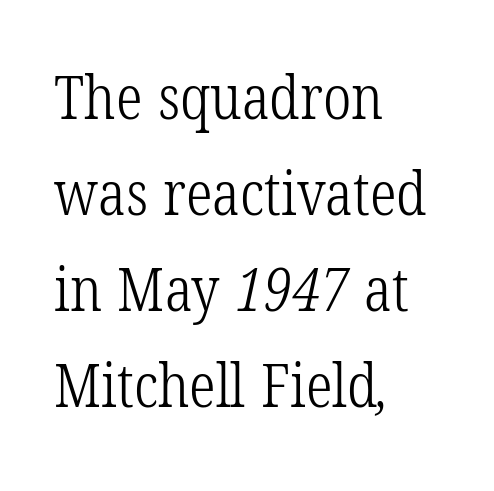
Vertical stems look standard width or narrower in stroke. You could not count columns in this text — the font is proportionally spaced. Beneath every word, the page is bare. In terms of leading, this rendering sits right in the middle. Honestly, the letter spacing is just normal — you wouldn't notice it. The typesetter chose a ragged-right arrangement here.
